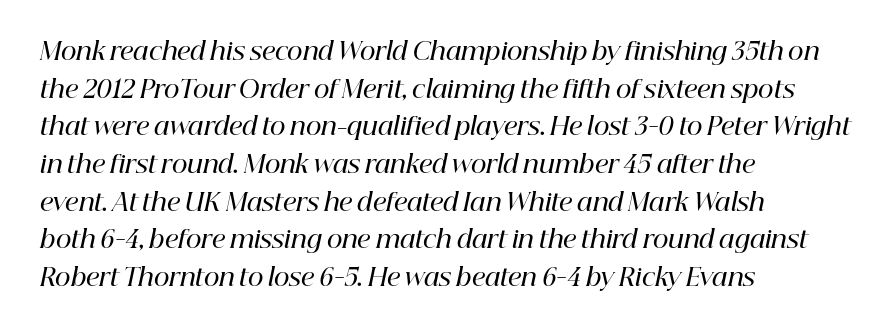
The image shows 24 px text type, italic (leaning right); set left-aligned, normal line spacing (1.57x), normal letter spacing, not underlined.
